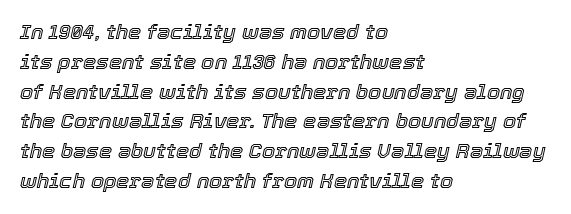
{"italic": "yes", "lean": "right", "slant_degrees": 12, "underline": "no", "align": "left", "line_spacing": "normal", "line_spacing_ratio": 1.42, "letter_spacing": "normal", "letter_spacing_em": 0.0, "glyph_px": 21}
